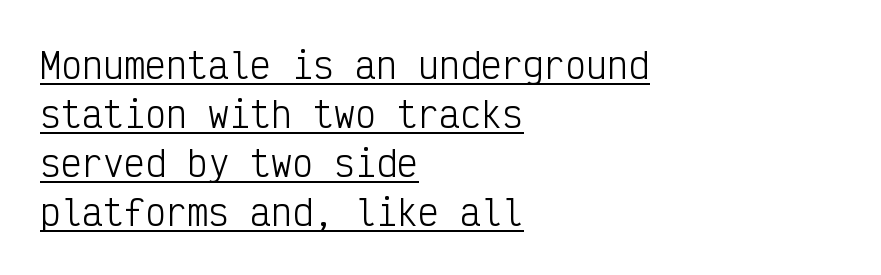
A continuous stroke trails under the words, as in a hyperlink. No extra ink here — the face is not bold. Note: no serifs on the glyphs. The face used here is monospaced, like something from a code editor. Horizontal bands of white between lines are of average thickness.
